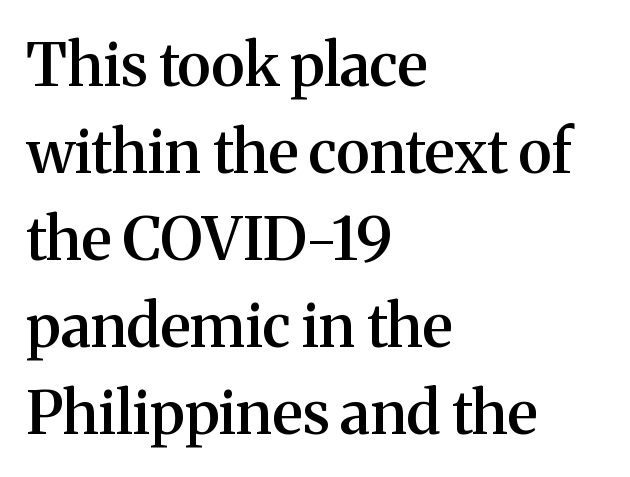
What's the leading like? Ordinary, nothing unusual. Descenders hang freely into open space. Notice how the passage keeps a crisp vertical edge on the left only. Stroke thickness is moderately raised; the sample reads as semibold. How are the letters spaced? Ordinarily, with no added tracking.
